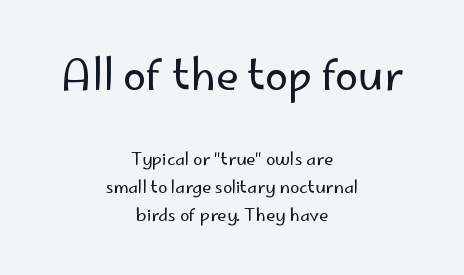
{"serif": "no", "italic": "no", "bold": "no", "weight": "regular", "width": "normal", "stroke_contrast": "low", "x_height": "small", "monospaced": "no", "underline": "no", "align": "center", "line_spacing": "normal", "line_spacing_ratio": 1.65, "letter_spacing": "normal", "letter_spacing_em": 0.0, "larger_block": "first", "size_ratio": 2.47, "glyph_px": 42}
